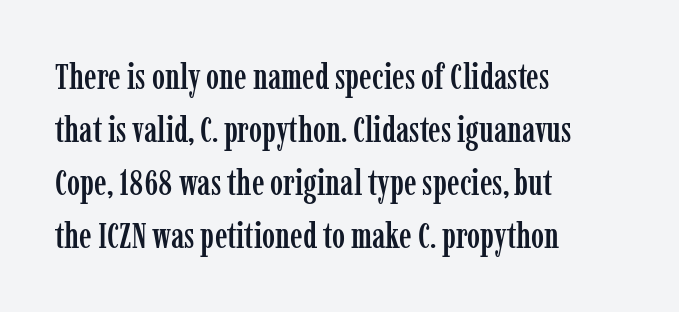
Q: Is the text italic (slanted)? A: No, it is upright.
Q: Is the typeface a serif or a sans-serif typeface? A: Serif.
Q: Is the text underlined? A: No.
Q: How is the paragraph aligned? A: Left-aligned.
Q: Is the spacing between letters normal or unusually wide? A: Normal.
Q: Is the spacing between lines tight, normal or loose? A: Normal.
Q: Width (condensed, normal, or wide)? A: Condensed.
Q: Stroke contrast? A: Low.
Q: x-height? A: Medium.
Q: Monospaced? A: No.
